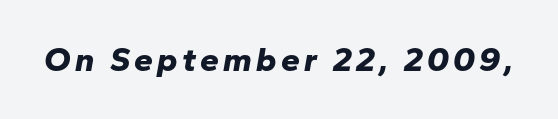
Q: Is the text bold? A: Yes.
Q: Is the text italic (slanted)? A: Yes, it leans right by about 10 degrees.
Q: Is the text underlined? A: No.
Q: Width (condensed, normal, or wide)? A: Normal.
Q: Stroke contrast? A: Low.
Q: x-height? A: Medium.
Q: Monospaced? A: No.
